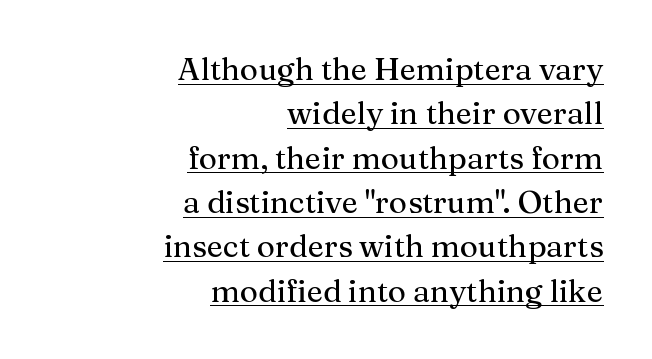
The image shows 31 px serif type, upright; set right-aligned, normal line spacing (1.43x), normal letter spacing, underlined; medium stroke contrast and a medium x-height.
